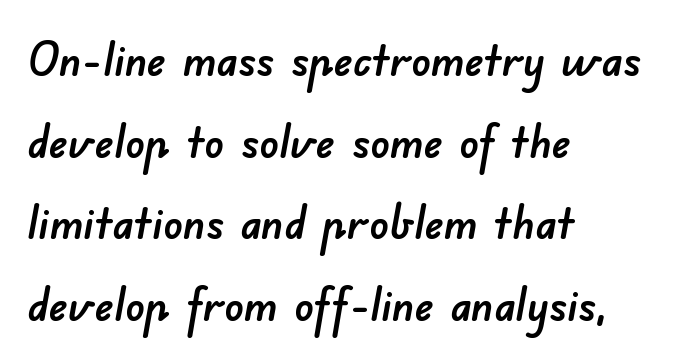
{"serif": "no", "width": "normal", "stroke_contrast": "low", "x_height": "small", "monospaced": "no", "underline": "no", "align": "left", "line_spacing": "normal", "line_spacing_ratio": 1.7, "letter_spacing": "normal", "letter_spacing_em": 0.0, "glyph_px": 48}
